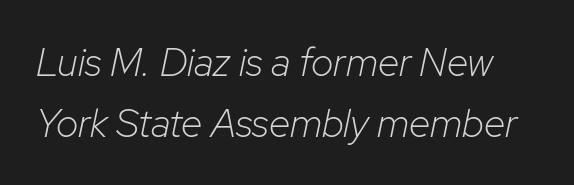
Has an underline been added? It has not. The rows are spaced the way most documents space them. The rendering uses natural spacing where letterforms have individual widths. The face looks like a standard text weight, possibly lighter. Look at the tracking — it's just the regular setting, nothing added.
